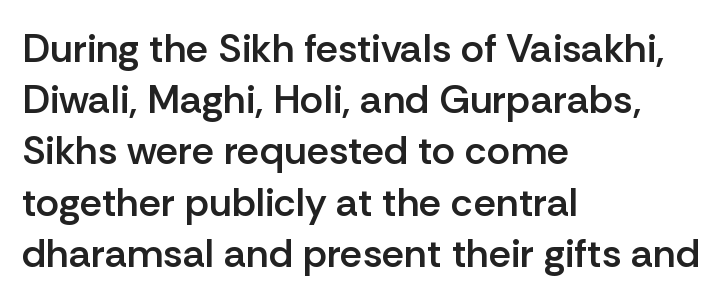
The image shows 40 px semibold sans-serif type, upright; set left-aligned, normal line spacing (1.28x), normal letter spacing, not underlined; low stroke contrast and a medium x-height.
